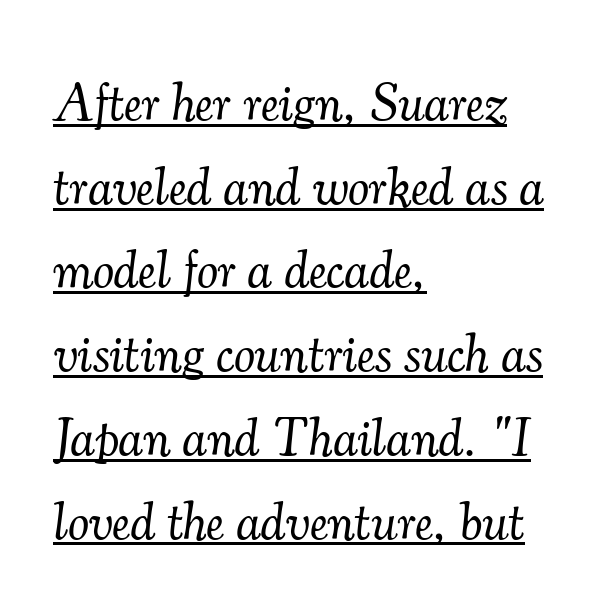
These characters rest on top of a visible drawn line. Characters are canted at an angle relative to the baseline's perpendicular. Little horizontal feet cap the strokes, marking this as serif type. Look at the tracking — it's just the regular setting, nothing added. Horizontal bands of white between lines are of average thickness. Layout note: lines flush left.
